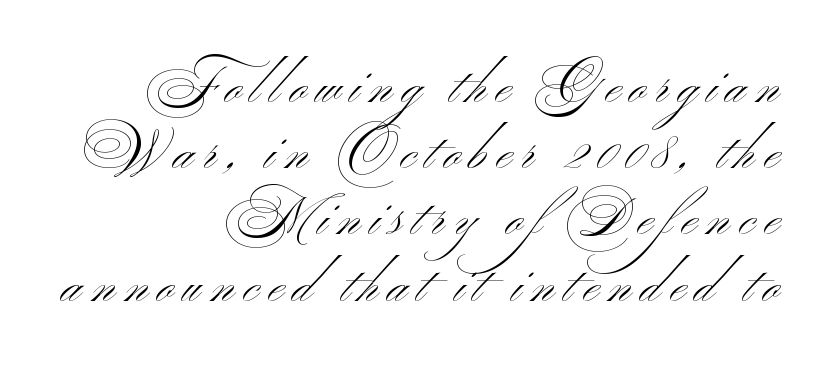
Here the designer chose a conventional face with non-uniform glyph widths. Check where the strokes stop: nothing finishes them off — pure sans. The passage shown is not underscored anywhere. Notice how the passage keeps a crisp vertical edge on the right only. The line-height multiplier appears to be the usual default.
